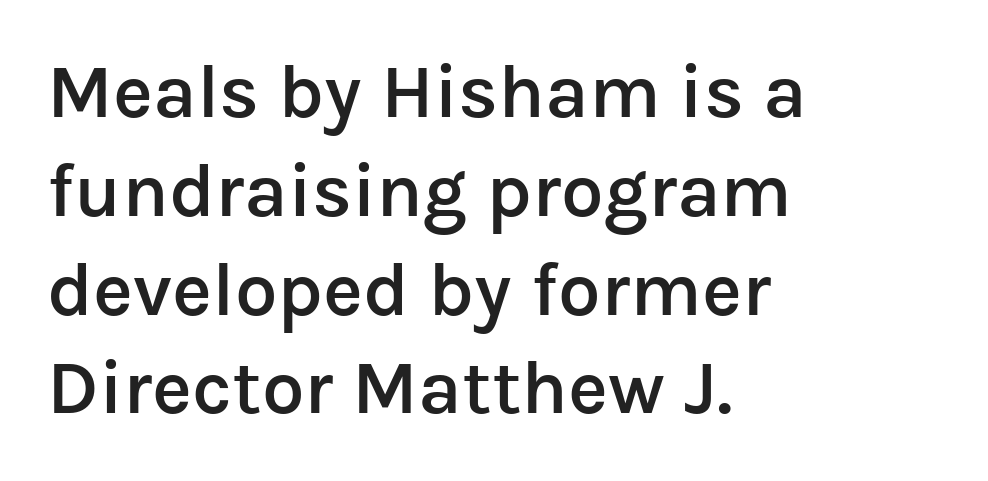
Q: Is the text bold? A: Semi-bold.
Q: Is the text italic (slanted)? A: No, it is upright.
Q: Is the typeface a serif or a sans-serif typeface? A: Sans-serif.
Q: Is the text underlined? A: No.
Q: How is the paragraph aligned? A: Left-aligned.
Q: Is the spacing between letters normal or unusually wide? A: Normal.
Q: Is the spacing between lines tight, normal or loose? A: Normal.
Q: Width (condensed, normal, or wide)? A: Normal.
Q: Stroke contrast? A: Low.
Q: x-height? A: Medium.
Q: Monospaced? A: No.
